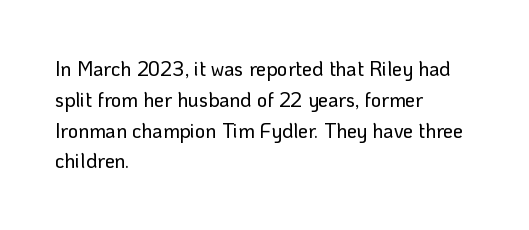
Q: Is the text italic (slanted)? A: No, it is upright.
Q: Is the text underlined? A: No.
Q: How is the paragraph aligned? A: Left-aligned.
Q: Is the spacing between letters normal or unusually wide? A: Normal.
Q: Is the spacing between lines tight, normal or loose? A: Normal.
